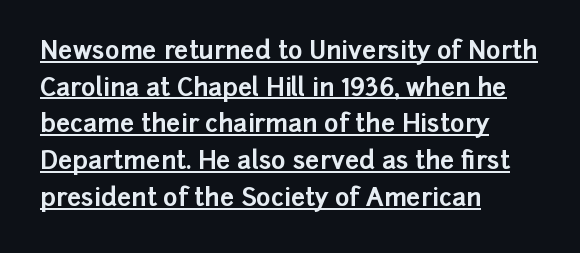
Q: Is the text bold? A: Yes.
Q: Is the text italic (slanted)? A: No, it is upright.
Q: Is the text underlined? A: Yes.
Q: How is the paragraph aligned? A: Left-aligned.
Q: Is the spacing between letters normal or unusually wide? A: Normal.
Q: Is the spacing between lines tight, normal or loose? A: Normal.
